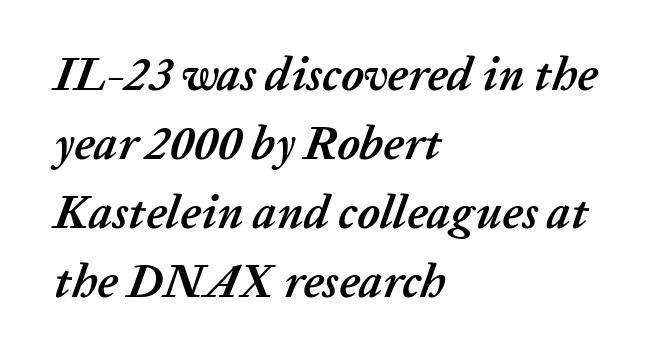
The image shows 47 px semibold type, italic (leaning right); set left-aligned, normal line spacing (1.47x), normal letter spacing, not underlined; low stroke contrast and a medium x-height.
